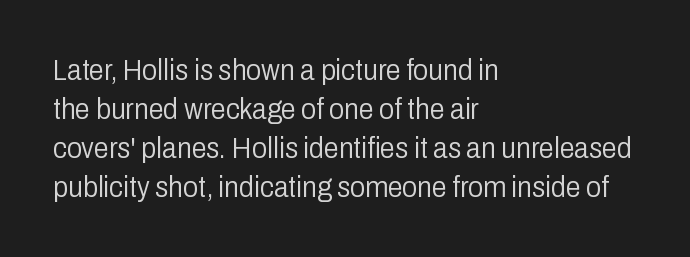
Q: Is the text bold? A: No.
Q: Is the text italic (slanted)? A: No, it is upright.
Q: Is the typeface a serif or a sans-serif typeface? A: Sans-serif.
Q: Is the text underlined? A: No.
Q: How is the paragraph aligned? A: Left-aligned.
Q: Is the spacing between letters normal or unusually wide? A: Normal.
Q: Is the spacing between lines tight, normal or loose? A: Normal.
Q: Width (condensed, normal, or wide)? A: Condensed.
Q: Stroke contrast? A: Low.
Q: x-height? A: Medium.
Q: Monospaced? A: No.
